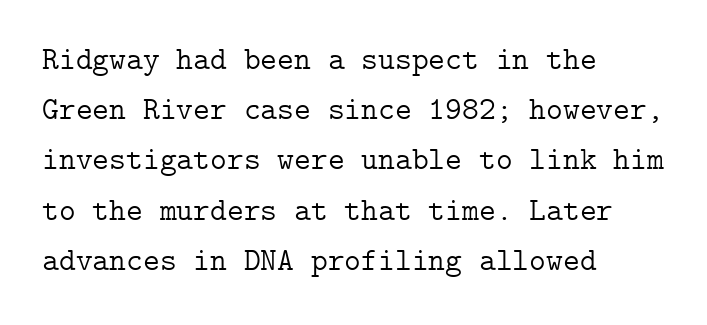
The image shows 32 px light serif type, upright; set left-aligned, normal line spacing (1.57x), normal letter spacing, not underlined; low stroke contrast and a medium x-height.
